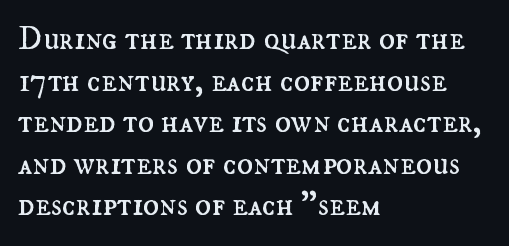
{"italic": "no", "bold": "no", "weight": "regular", "width": "normal", "stroke_contrast": "medium", "x_height": "small", "monospaced": "no", "underline": "no", "align": "left", "line_spacing": "normal", "line_spacing_ratio": 1.26, "letter_spacing": "normal", "letter_spacing_em": 0.0, "glyph_px": 33}
